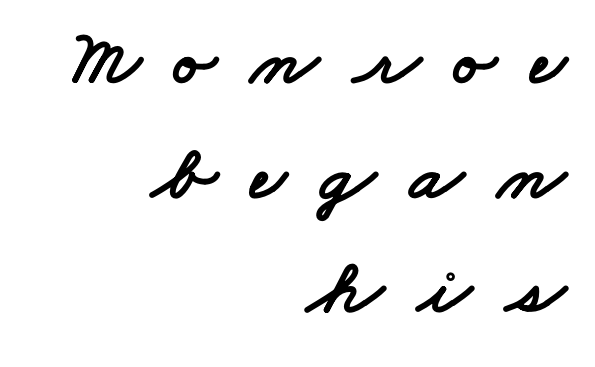
{"serif": "no", "width": "wide", "stroke_contrast": "low", "x_height": "small", "monospaced": "no", "underline": "no", "align": "right", "line_spacing": "normal", "line_spacing_ratio": 1.47, "letter_spacing": "wide", "letter_spacing_em": 0.44, "glyph_px": 78}
